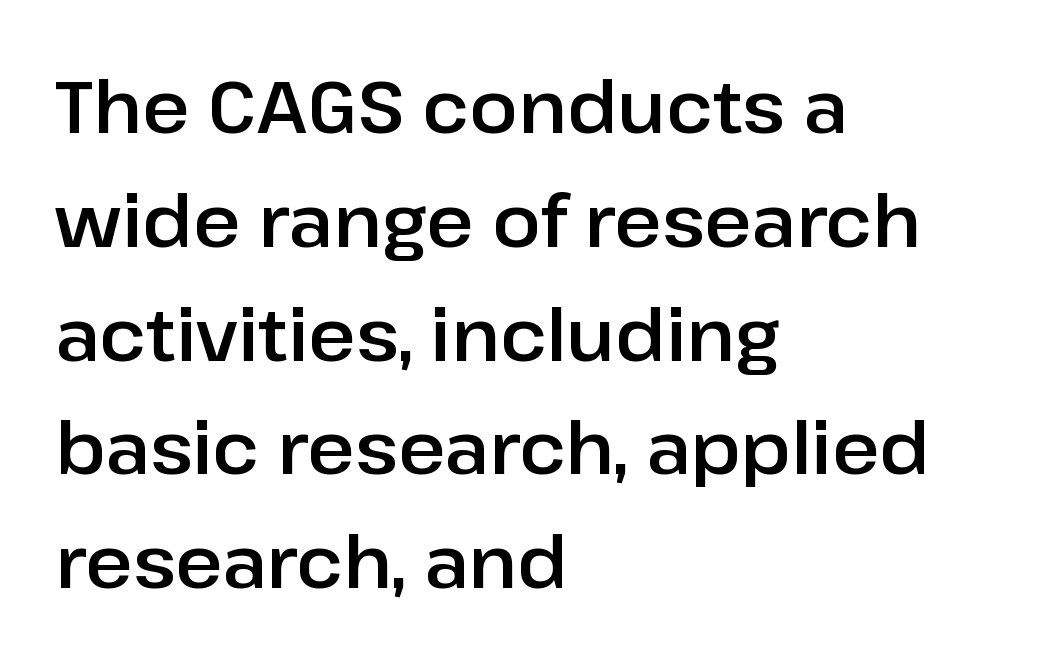
{"serif": "no", "italic": "no", "width": "normal", "stroke_contrast": "low", "x_height": "medium", "monospaced": "no", "underline": "no", "align": "left", "line_spacing": "normal", "line_spacing_ratio": 1.58, "letter_spacing": "normal", "letter_spacing_em": 0.0, "glyph_px": 72}
